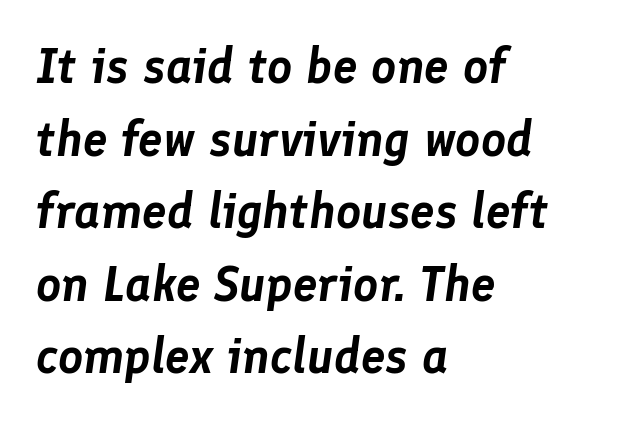
Note the varied advance widths — an 'i' is clearly narrower than an 'm'. Designer's note — italics engaged. Layout note: lines flush left. Nothing unusual about the tracking: characters are spaced as the font intends.
